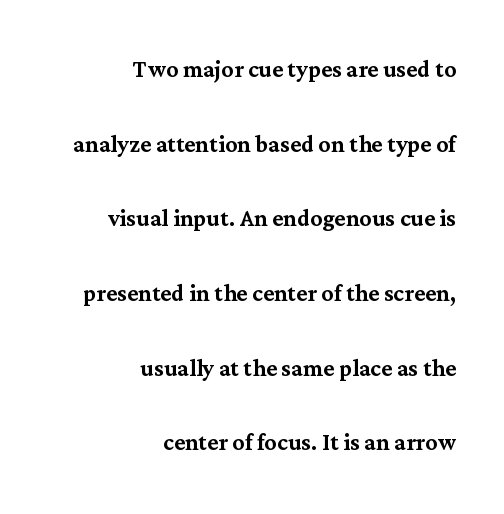
Standard letterfit; no display-style spreading of the glyphs. Has an underline been added? It has not. Style check: upright. Line endings align vertically; line beginnings do not. Students, observe: this is what heavily led, spacious text looks like.
